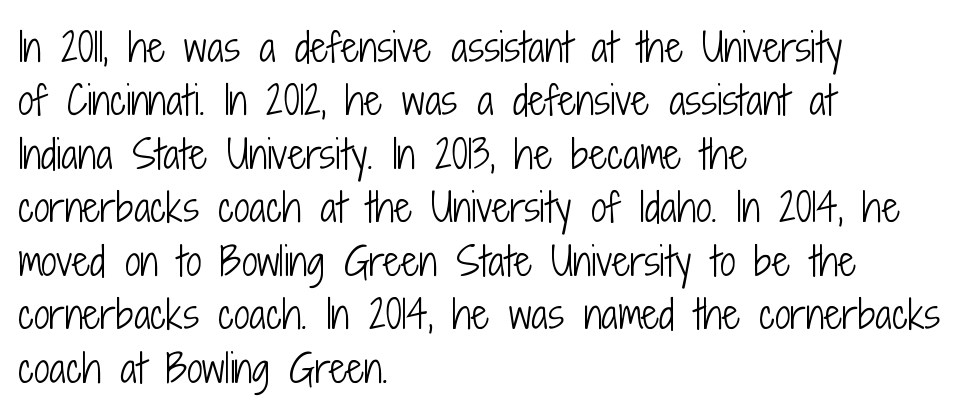
The image shows 39 px light, condensed sans-serif type, upright; set left-aligned, normal line spacing (1.37x), normal letter spacing, not underlined; low stroke contrast and a medium x-height.
